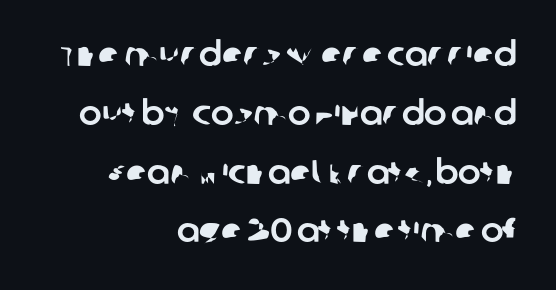
These lines are rendered in a variable-pitch font. Quick note: underline off. The font family rendered here belongs to the sans-serif group. A flush-right, rag-left setting is used for this passage. Tracking value appears to be zero — textbook default spacing.
